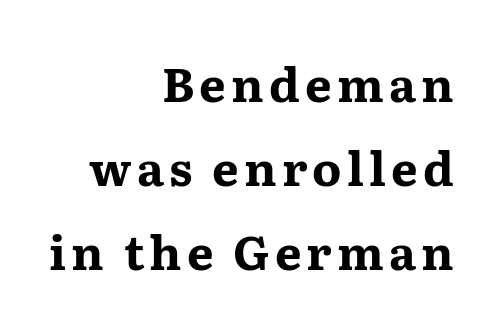
Q: Is the text bold? A: Yes.
Q: Is the text italic (slanted)? A: No, it is upright.
Q: Is the typeface a serif or a sans-serif typeface? A: Serif.
Q: Is the text underlined? A: No.
Q: How is the paragraph aligned? A: Right-aligned.
Q: Width (condensed, normal, or wide)? A: Wide.
Q: Stroke contrast? A: Medium.
Q: x-height? A: Medium.
Q: Monospaced? A: No.
